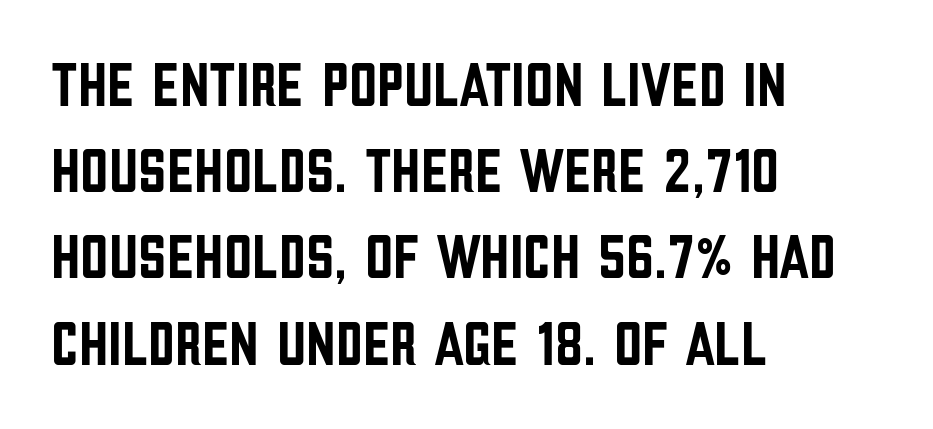
The image shows 62 px condensed sans-serif type, upright; set left-aligned, normal line spacing (1.39x), normal letter spacing, not underlined; low stroke contrast and a large x-height.
